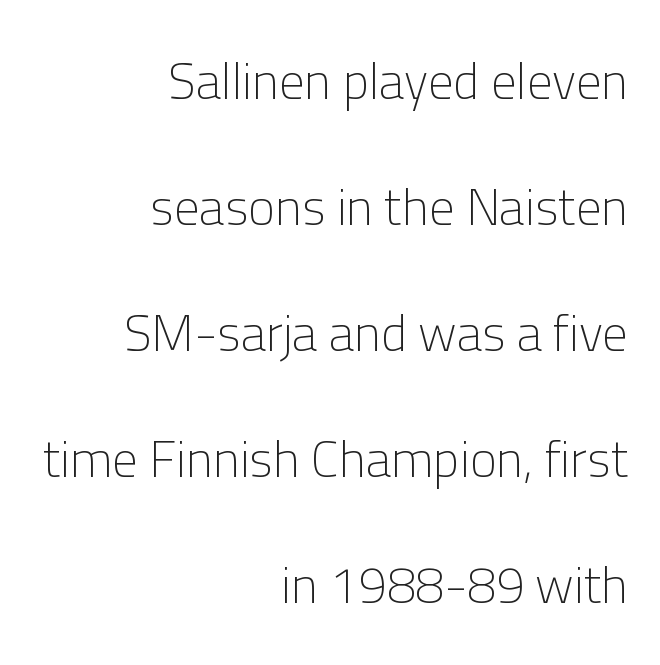
Q: Is the text bold? A: No.
Q: Is the text italic (slanted)? A: No, it is upright.
Q: Is the typeface a serif or a sans-serif typeface? A: Sans-serif.
Q: Is the text underlined? A: No.
Q: How is the paragraph aligned? A: Right-aligned.
Q: Is the spacing between letters normal or unusually wide? A: Normal.
Q: Is the spacing between lines tight, normal or loose? A: Loose.
Q: Width (condensed, normal, or wide)? A: Normal.
Q: Stroke contrast? A: Low.
Q: x-height? A: Medium.
Q: Monospaced? A: No.
